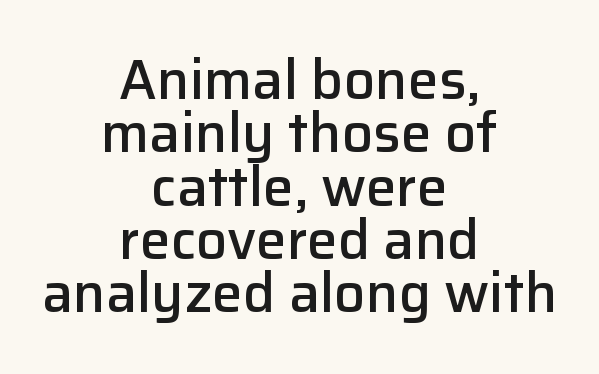
The image shows 55 px semibold sans-serif type, upright; set centered, tight line spacing (0.97x), normal letter spacing, not underlined; low stroke contrast and a medium x-height.
